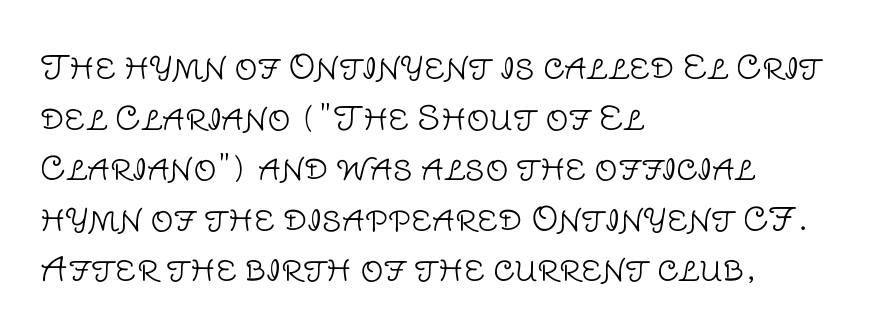
The image shows 32 px light sans-serif type; set left-aligned, normal line spacing (1.58x), normal letter spacing, not underlined; low stroke contrast and a large x-height.
